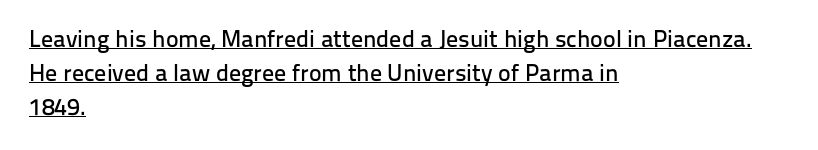
The image shows 24 px text type, upright; set left-aligned, normal line spacing (1.41x), normal letter spacing, underlined.
